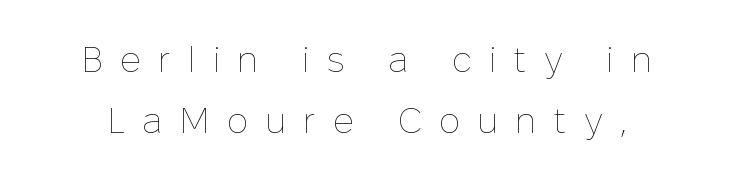
{"italic": "no", "bold": "no", "weight": "thin", "width": "normal", "stroke_contrast": "low", "x_height": "medium", "monospaced": "no", "underline": "no", "line_spacing": "normal", "line_spacing_ratio": 1.7, "letter_spacing": "wide", "letter_spacing_em": 0.47, "glyph_px": 36}
